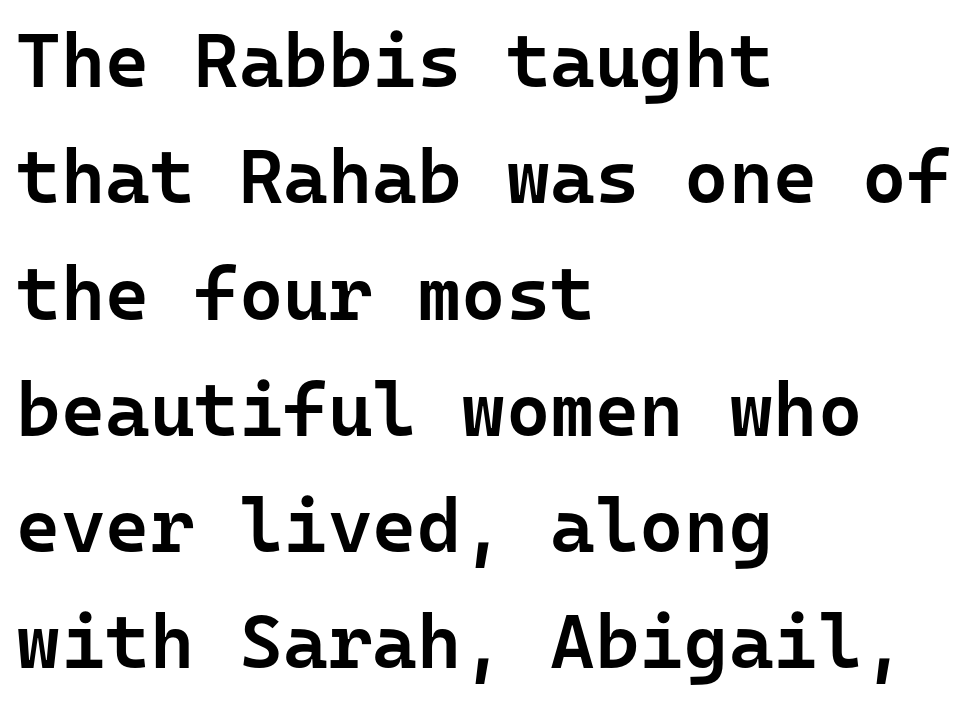
Just letters on the line, the space beneath them empty. Line beginnings align vertically; line endings do not. A normal amount of white space separates one row of letters from the next. No feet cap the strokes, marking this as sans-serif type. Default kerning and tracking; the words read as compact shapes. Does the weight exceed regular? Yes, but only to semibold.
